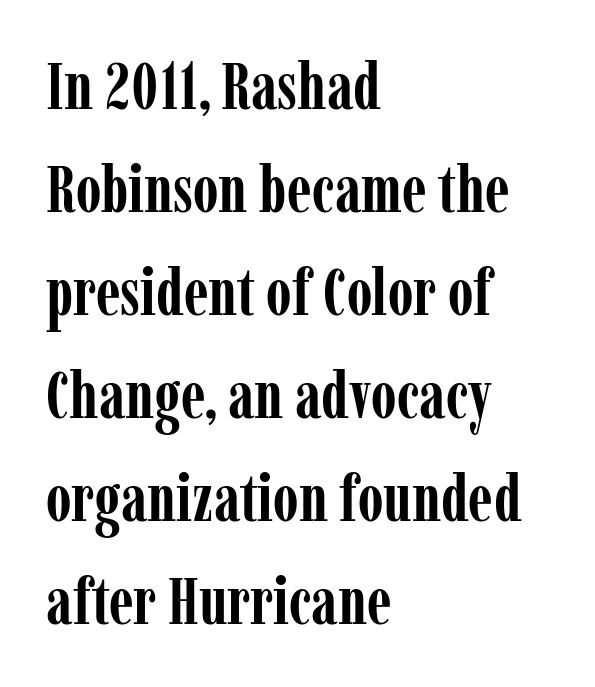
Q: Is the text bold? A: Yes.
Q: Is the text italic (slanted)? A: No, it is upright.
Q: Is the typeface a serif or a sans-serif typeface? A: Serif.
Q: Is the text underlined? A: No.
Q: How is the paragraph aligned? A: Left-aligned.
Q: Is the spacing between letters normal or unusually wide? A: Normal.
Q: Is the spacing between lines tight, normal or loose? A: Normal.
Q: Width (condensed, normal, or wide)? A: Condensed.
Q: Stroke contrast? A: Low.
Q: x-height? A: Medium.
Q: Monospaced? A: No.
